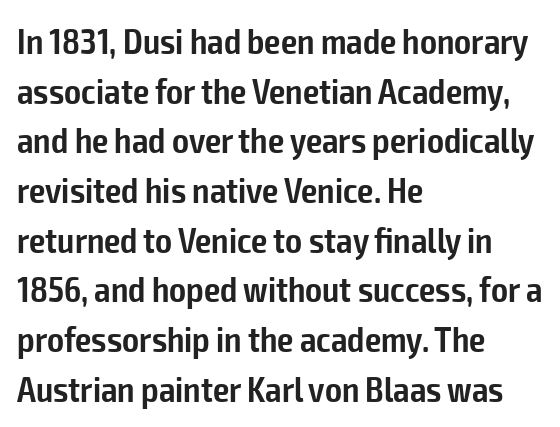
{"serif": "no", "italic": "no", "bold": "semi", "weight": "semibold", "width": "condensed", "stroke_contrast": "low", "x_height": "medium", "monospaced": "no", "underline": "no", "align": "left", "line_spacing": "normal", "line_spacing_ratio": 1.38, "letter_spacing": "normal", "letter_spacing_em": 0.0, "glyph_px": 36}
